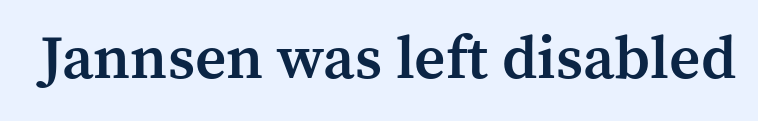
{"serif": "yes", "italic": "no", "bold": "semi", "weight": "semibold", "width": "normal", "stroke_contrast": "medium", "x_height": "medium", "monospaced": "no", "underline": "no", "letter_spacing": "normal", "letter_spacing_em": 0.0, "glyph_px": 61}
